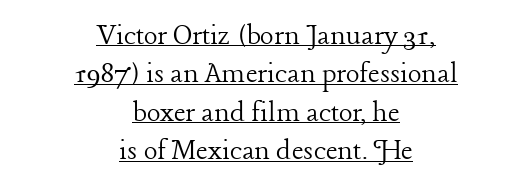
Q: Is the text bold? A: No.
Q: Is the text italic (slanted)? A: No, it is upright.
Q: Is the typeface a serif or a sans-serif typeface? A: Serif.
Q: Is the text underlined? A: Yes.
Q: How is the paragraph aligned? A: Centered.
Q: Is the spacing between letters normal or unusually wide? A: Normal.
Q: Width (condensed, normal, or wide)? A: Normal.
Q: Stroke contrast? A: Low.
Q: x-height? A: Medium.
Q: Monospaced? A: No.
